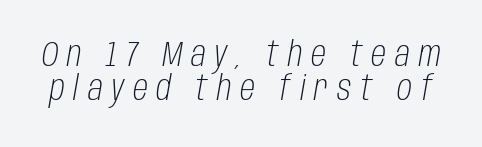
This is oblique type, the kind used for emphasis or titles. Unmarked baselines from the first word to the last. Interline gaps are noticeably narrow in this sample. Think of a printed novel: that variable character pitch is what you see here. Stems here are at most as thick as an everyday book face.
